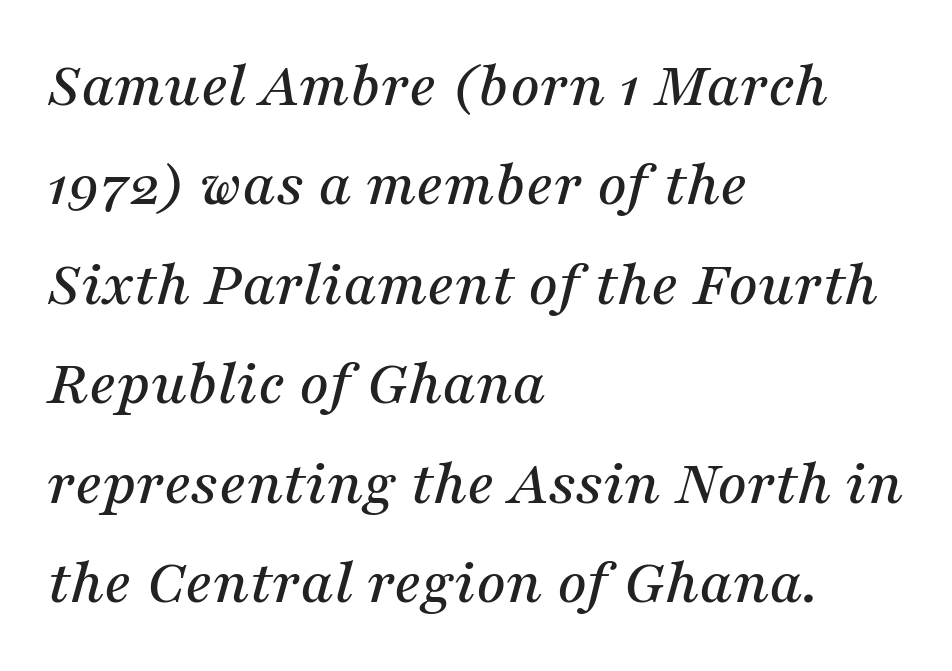
Unmarked baselines from the first word to the last. If you drew a ruler down the left edge, every line would touch it. Small tapered or slab feet sit at the stroke ends, so this counts as serif. The rendering applies a slant to the glyphs. The face used here is proportionally spaced, like ordinary book or web type. The letterforms sit shoulder to shoulder at normal distance.
